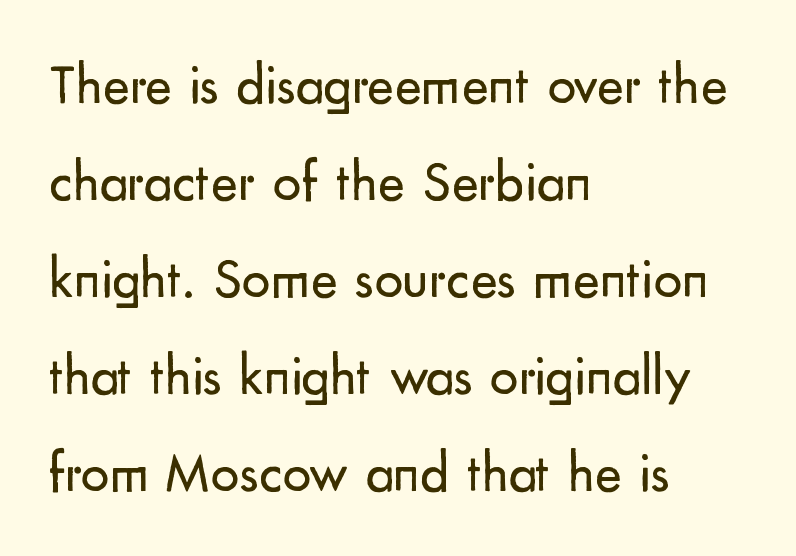
Counters stay open thanks to moderate or lighter strokes. Note the varied advance widths — an 'i' is clearly narrower than an 'm'. The lines in this sample share a left origin and differ only in where they stop. To sum up the face: it is a sans, with no serifs. Check the space under the baseline: it is left empty. Tall strokes in this sample are plumb rather than angled.
